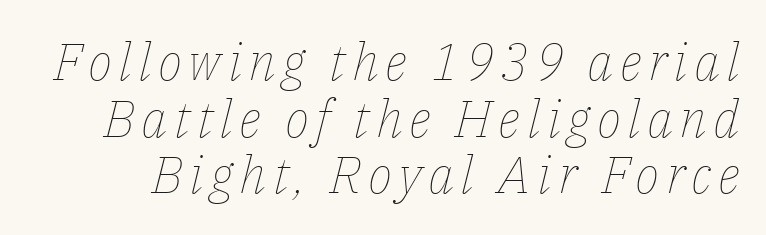
A typesetter would call this leading minimal, almost set solid. Characters are canted at an angle relative to the baseline's perpendicular. On a weight scale, this lands at 450 or below. Here the designer chose a conventional face with non-uniform glyph widths. Anything drawn beneath the words? Only blank space.
